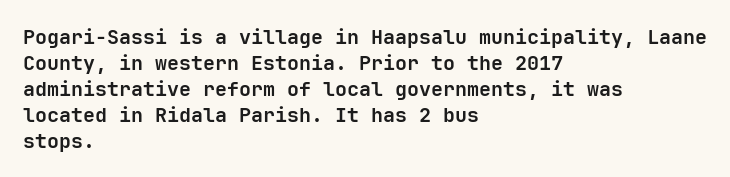
The image shows 20 px bold type, upright; set left-aligned, normal line spacing (1.3x), normal letter spacing, not underlined.
